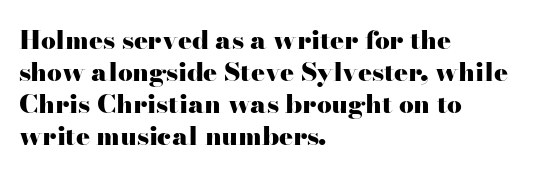
Q: Is the text bold? A: Yes.
Q: Is the text italic (slanted)? A: No, it is upright.
Q: Is the text underlined? A: No.
Q: How is the paragraph aligned? A: Left-aligned.
Q: Is the spacing between letters normal or unusually wide? A: Normal.
